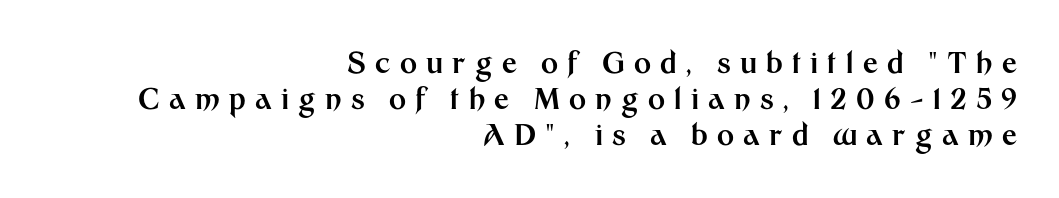
{"serif": "no", "italic": "no", "bold": "yes", "weight": "bold", "width": "normal", "stroke_contrast": "medium", "x_height": "medium", "monospaced": "no", "underline": "no", "align": "right", "line_spacing_ratio": 1.24, "letter_spacing": "wide", "letter_spacing_em": 0.32, "glyph_px": 29}
